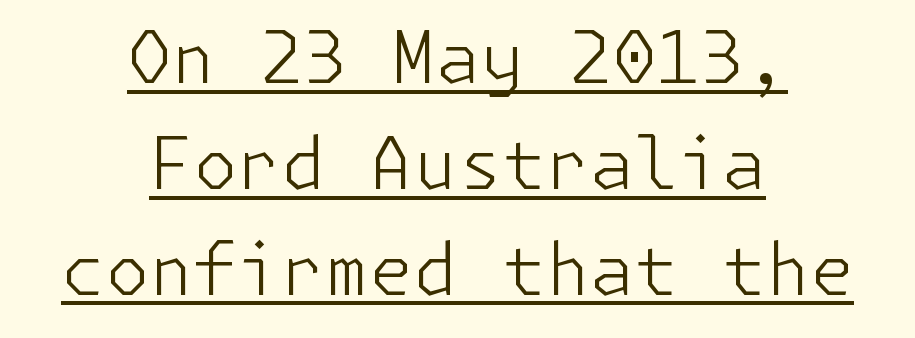
{"serif": "no", "italic": "no", "bold": "no", "weight": "light", "width": "normal", "stroke_contrast": "low", "x_height": "medium", "underline": "yes", "align": "center", "line_spacing": "normal", "line_spacing_ratio": 1.49, "letter_spacing": "normal", "letter_spacing_em": 0.0, "glyph_px": 71}
